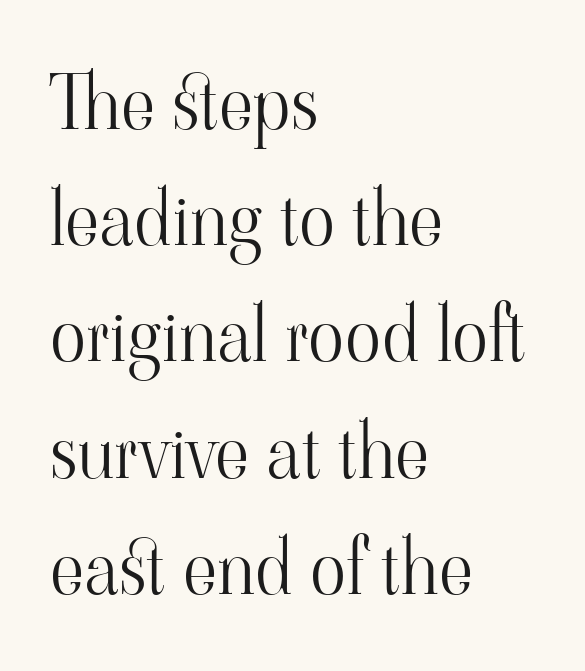
The image shows 75 px light serif type, upright; set left-aligned, normal line spacing (1.55x), normal letter spacing, not underlined; high stroke contrast and a small x-height.
